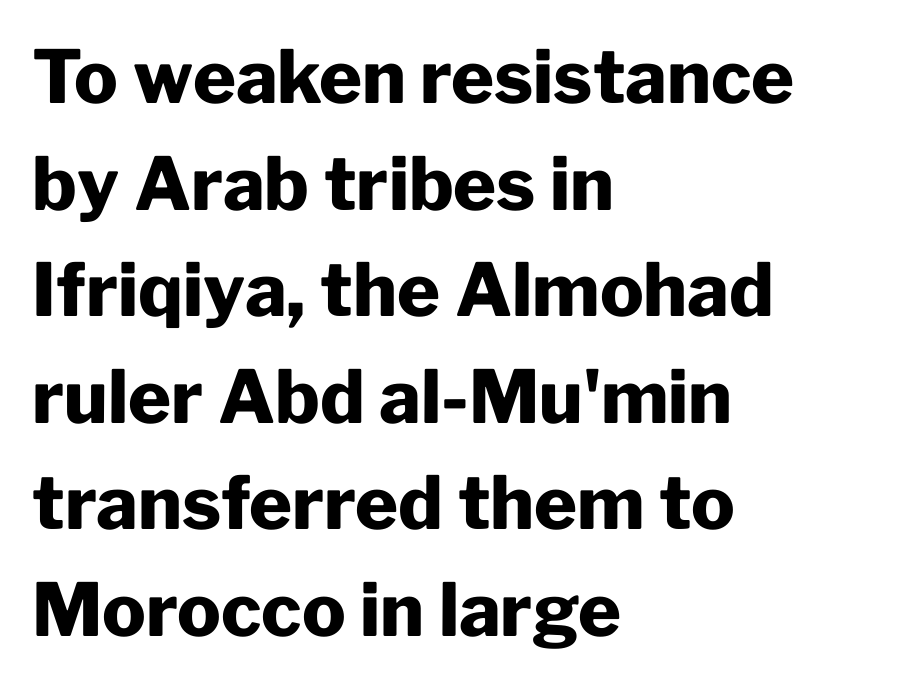
Honestly, the row spacing looks completely unremarkable. This sample has the flowing, uneven cadence of proportional lettering. This is heavy type, rendered in bold. The lettering holds an erect, upright posture throughout. A typesetter would label this face a sans. Nothing unusual about the tracking: characters are spaced as the font intends.
